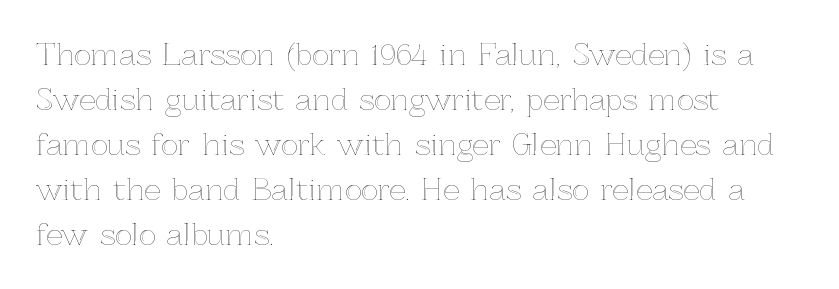
This sample uses plain, unmodified letter spacing. Unlike italic type, these characters show no tilt at all. Spacing verdict: proportional, widths tailored to each character. Is the block centered? No — it sits flush against the left margin.
